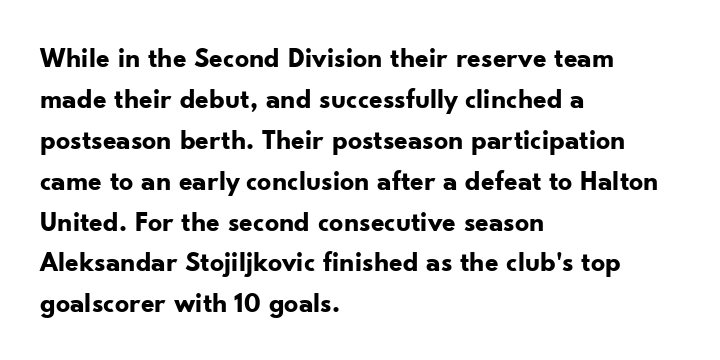
{"serif": "no", "italic": "no", "bold": "yes", "weight": "bold", "width": "normal", "stroke_contrast": "low", "x_height": "small", "monospaced": "no", "underline": "no", "align": "left", "line_spacing": "normal", "line_spacing_ratio": 1.46, "letter_spacing": "normal", "letter_spacing_em": 0.0, "glyph_px": 28}
